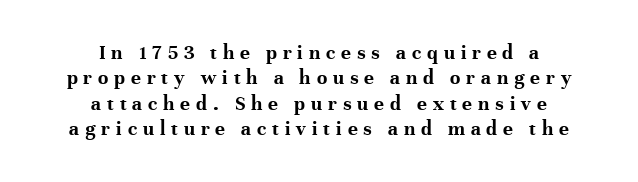
The image shows 21 px bold type, upright; set centered, line spacing 1.21x, unusually wide letter spacing (+0.28 em), not underlined.
